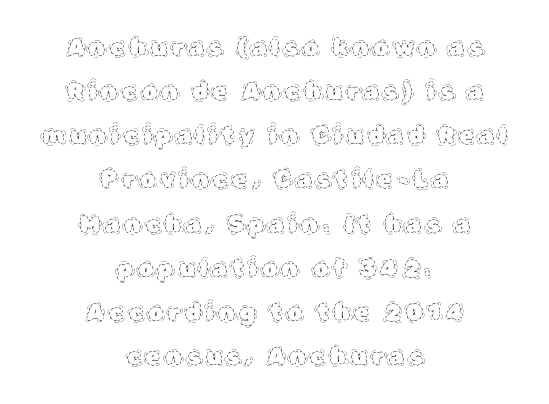
The image shows 23 px text type, upright; set centered, loose line spacing (1.92x), unusually wide letter spacing (+0.23 em), not underlined.
